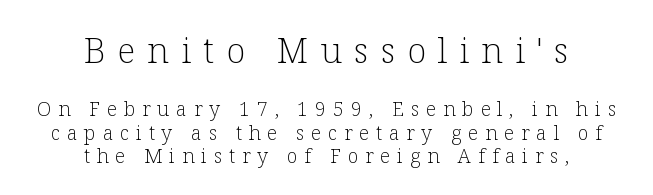
Q: Is the text bold? A: No.
Q: Is the text italic (slanted)? A: No, it is upright.
Q: Is the typeface a serif or a sans-serif typeface? A: Serif.
Q: Is the text underlined? A: No.
Q: How is the paragraph aligned? A: Centered.
Q: Is the spacing between letters normal or unusually wide? A: Unusually wide.
Q: Which block of text is set in a larger size, the first (top) or the second (bottom)? A: The first (top) one.
Q: Width (condensed, normal, or wide)? A: Normal.
Q: Stroke contrast? A: Low.
Q: x-height? A: Medium.
Q: Monospaced? A: No.
